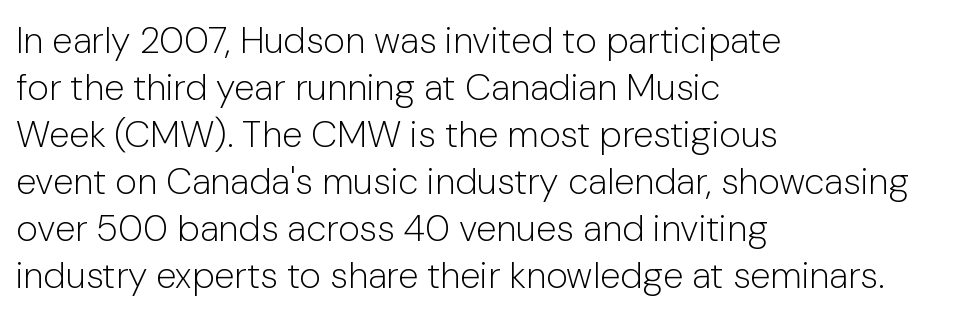
The image shows 37 px light sans-serif type, upright; set left-aligned, normal line spacing (1.27x), normal letter spacing, not underlined; low stroke contrast and a medium x-height.
